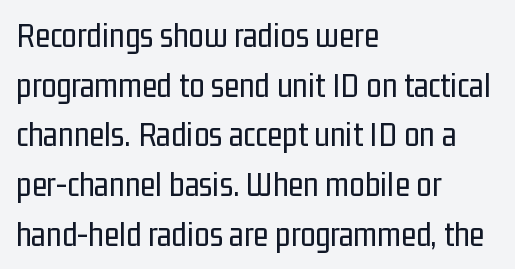
Q: Is the text bold? A: No.
Q: Is the text italic (slanted)? A: No, it is upright.
Q: Is the typeface a serif or a sans-serif typeface? A: Sans-serif.
Q: Is the text underlined? A: No.
Q: How is the paragraph aligned? A: Left-aligned.
Q: Is the spacing between letters normal or unusually wide? A: Normal.
Q: Is the spacing between lines tight, normal or loose? A: Normal.
Q: Width (condensed, normal, or wide)? A: Condensed.
Q: Stroke contrast? A: Low.
Q: x-height? A: Medium.
Q: Monospaced? A: No.
